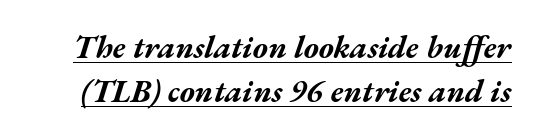
Varying glyph widths throughout — classic text-font behaviour. You can see a thin bar hugging the bottom of the glyphs. Italic: yes, the glyphs are oblique. Letter spacing: default. Each new line begins a customary step beneath the previous one. Is the type bold? Yes — the strokes are clearly thick and heavy.
